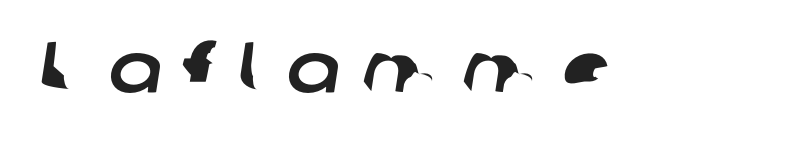
{"serif": "no", "width": "normal", "stroke_contrast": "low", "x_height": "medium", "monospaced": "no", "underline": "no", "letter_spacing": "wide", "letter_spacing_em": 0.31, "glyph_px": 71}
